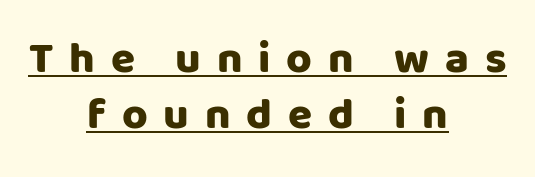
{"serif": "no", "italic": "no", "width": "normal", "stroke_contrast": "low", "x_height": "large", "monospaced": "no", "underline": "yes", "align": "center", "line_spacing": "normal", "line_spacing_ratio": 1.27, "letter_spacing": "wide", "letter_spacing_em": 0.36, "glyph_px": 44}
